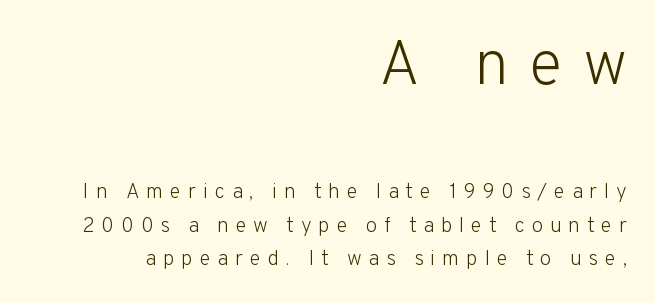
The image shows 63 px light sans-serif type, upright; set right-aligned, normal line spacing (1.6x), unusually wide letter spacing (+0.32 em), not underlined; the first (top) block is 3.0x larger; low stroke contrast and a medium x-height.
